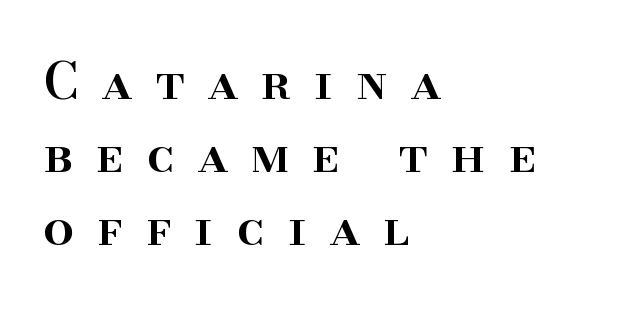
Type without underlining. A classic flush-left, rag-right setting is used for this passage. When letters stand straight like this, we call the style roman or upright. Stroke terminals: seriffed. Does extra space separate the letters? Yes, quite a lot of it.
